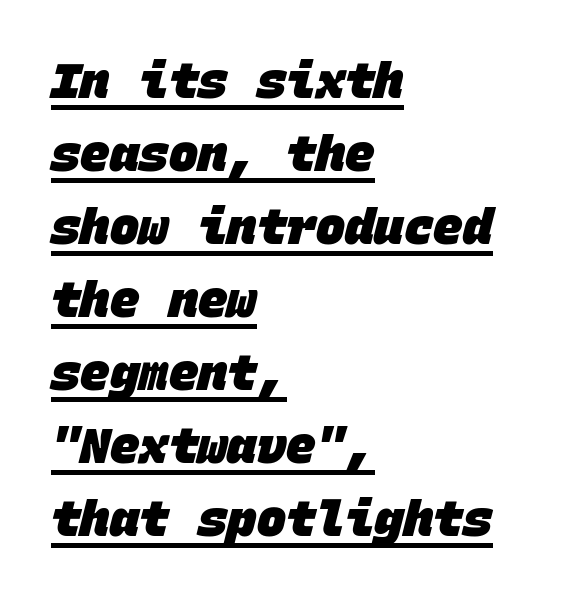
The image shows 49 px heavy sans-serif type, monospaced; set left-aligned, normal line spacing (1.49x), normal letter spacing, underlined; low stroke contrast and a large x-height.
